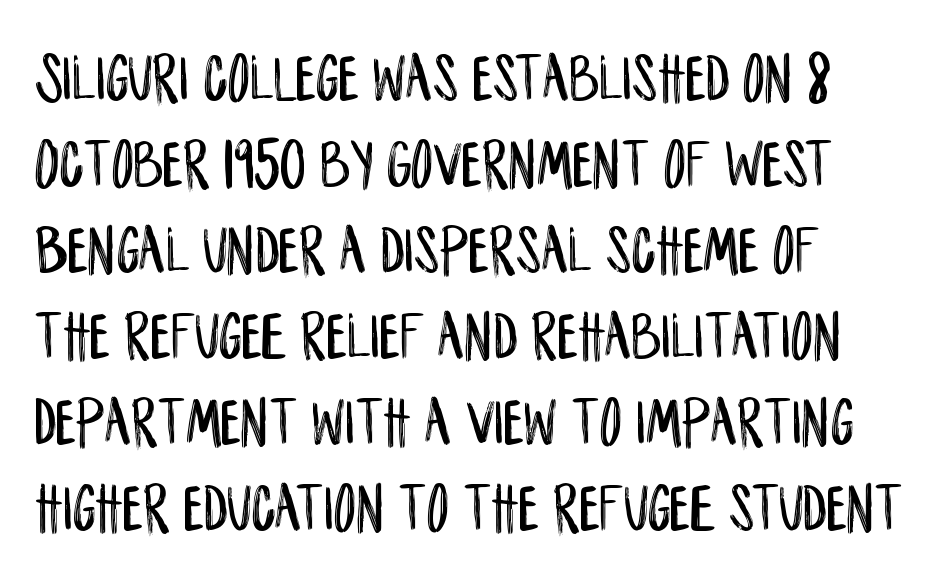
{"serif": "no", "italic": "no", "width": "condensed", "stroke_contrast": "low", "x_height": "large", "monospaced": "no", "underline": "no", "align": "left", "line_spacing_ratio": 1.23, "letter_spacing": "normal", "letter_spacing_em": 0.0, "glyph_px": 70}
